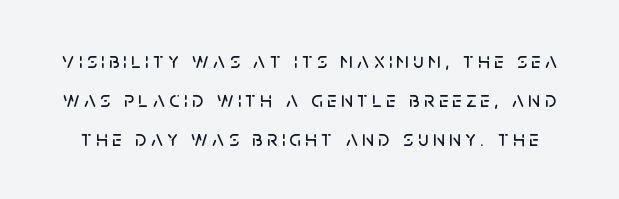
The letters stand upright; this is a roman face. The baseline area is clear. This sample uses expanded letter spacing, leaving extra air between glyphs.
